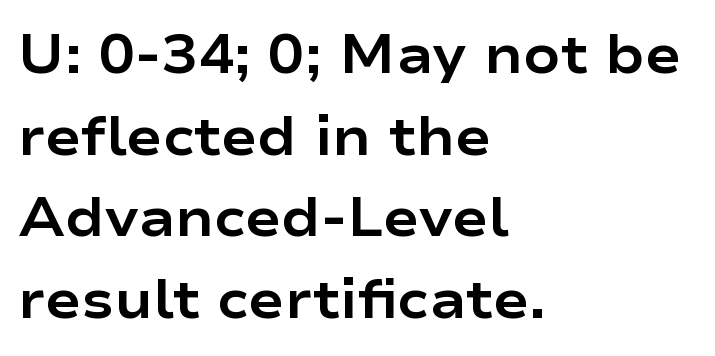
The image shows 54 px bold, wide sans-serif type, upright; set left-aligned, normal line spacing (1.51x), normal letter spacing, not underlined; low stroke contrast and a medium x-height.
